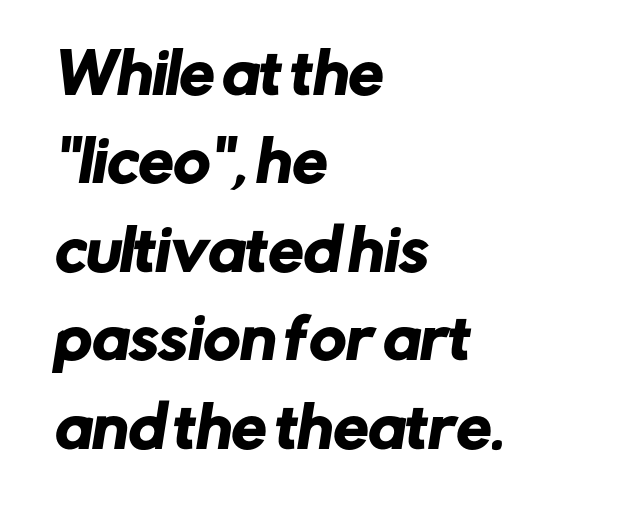
The image shows 56 px sans-serif type; set left-aligned, normal line spacing (1.58x), normal letter spacing, not underlined; low stroke contrast and a medium x-height.
